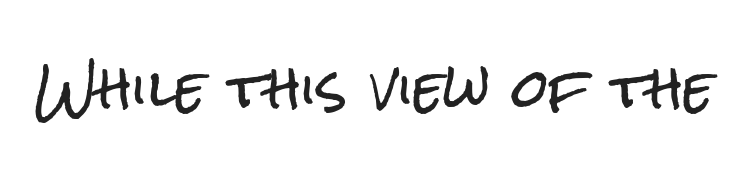
Q: Is the text italic (slanted)? A: No, it is upright.
Q: Is the typeface a serif or a sans-serif typeface? A: Sans-serif.
Q: Is the text underlined? A: No.
Q: Is the spacing between letters normal or unusually wide? A: Normal.
Q: Width (condensed, normal, or wide)? A: Condensed.
Q: Stroke contrast? A: Low.
Q: x-height? A: Medium.
Q: Monospaced? A: No.
